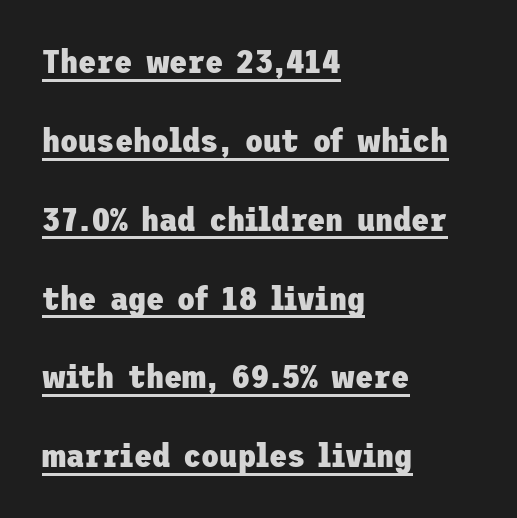
Regarding leading, the lines here are spaced well apart. Check the space under the baseline: a stroke is drawn there. Italic? Not at all — the glyphs are vertical. Type style note: lacks serifs.
